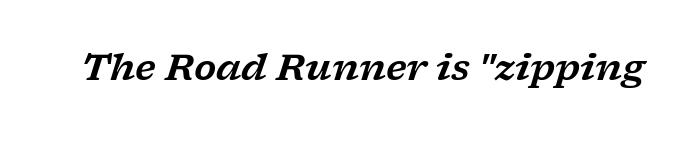
Q: Is the text italic (slanted)? A: Yes, it leans right by about 17 degrees.
Q: Is the typeface a serif or a sans-serif typeface? A: Serif.
Q: Is the text underlined? A: No.
Q: Is the spacing between letters normal or unusually wide? A: Normal.
Q: Width (condensed, normal, or wide)? A: Wide.
Q: Stroke contrast? A: Low.
Q: x-height? A: Medium.
Q: Monospaced? A: No.
